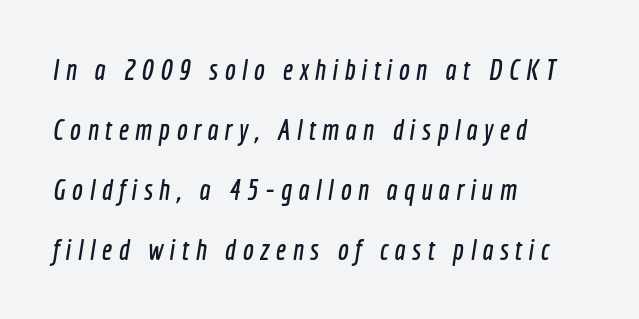
Q: Is the typeface a serif or a sans-serif typeface? A: Sans-serif.
Q: Is the text underlined? A: No.
Q: How is the paragraph aligned? A: Left-aligned.
Q: Is the spacing between letters normal or unusually wide? A: Unusually wide.
Q: Is the spacing between lines tight, normal or loose? A: Loose.
Q: Width (condensed, normal, or wide)? A: Condensed.
Q: x-height? A: Medium.
Q: Monospaced? A: No.
